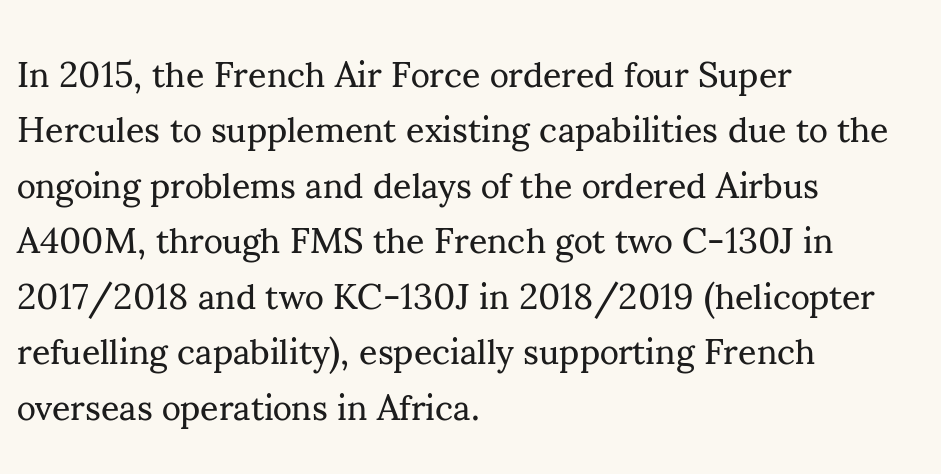
The font family rendered here belongs to the serif group. Vertical spacing — default. This rendering leaves character spacing at its baseline value. Letters have the restrained weight of plain body copy at most. Glance below the letters and you will spot only blank space. Quick note: not italic, upright.
